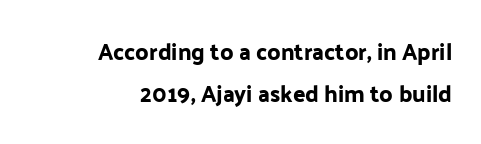
The image shows 23 px text type, upright; set right-aligned, line spacing 1.84x, normal letter spacing, not underlined.
